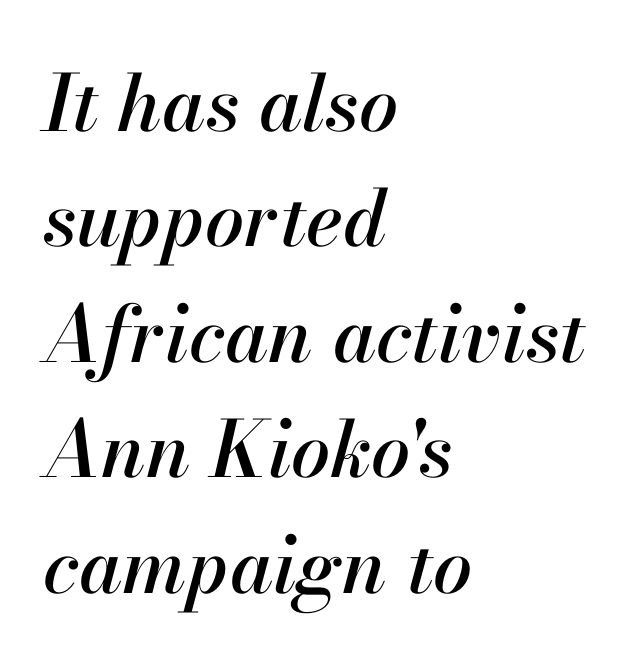
The image shows 78 px text type, italic (leaning right); set left-aligned, normal line spacing (1.48x), normal letter spacing, not underlined; high stroke contrast and a small x-height.
